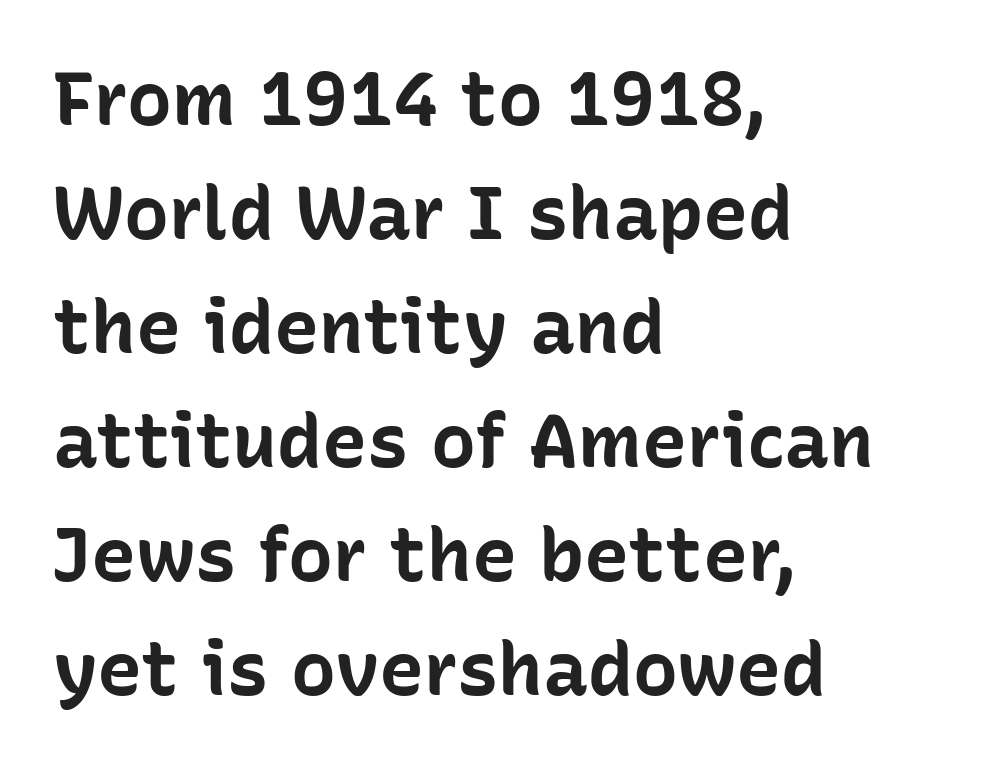
Q: Is the text bold? A: Yes.
Q: Is the text italic (slanted)? A: No, it is upright.
Q: Is the typeface a serif or a sans-serif typeface? A: Sans-serif.
Q: Is the text underlined? A: No.
Q: How is the paragraph aligned? A: Left-aligned.
Q: Is the spacing between letters normal or unusually wide? A: Normal.
Q: Is the spacing between lines tight, normal or loose? A: Normal.
Q: Width (condensed, normal, or wide)? A: Normal.
Q: Stroke contrast? A: Low.
Q: x-height? A: Medium.
Q: Monospaced? A: No.
